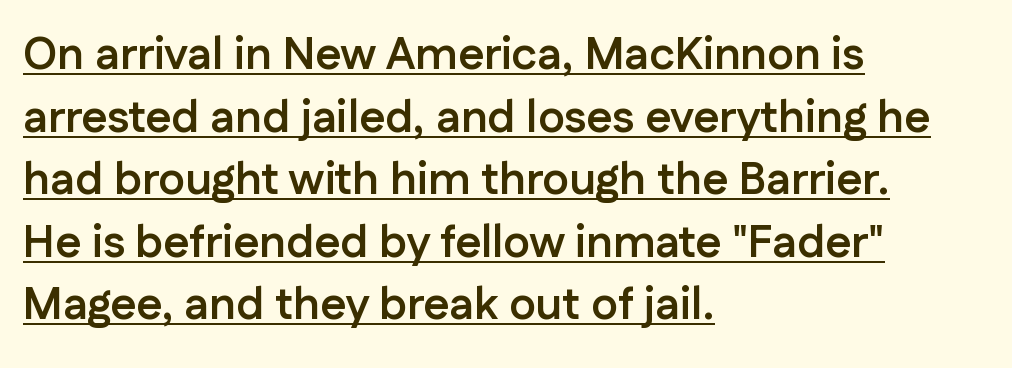
The image shows 45 px semibold sans-serif type, upright; set left-aligned, normal line spacing (1.39x), normal letter spacing, underlined; low stroke contrast and a medium x-height.
